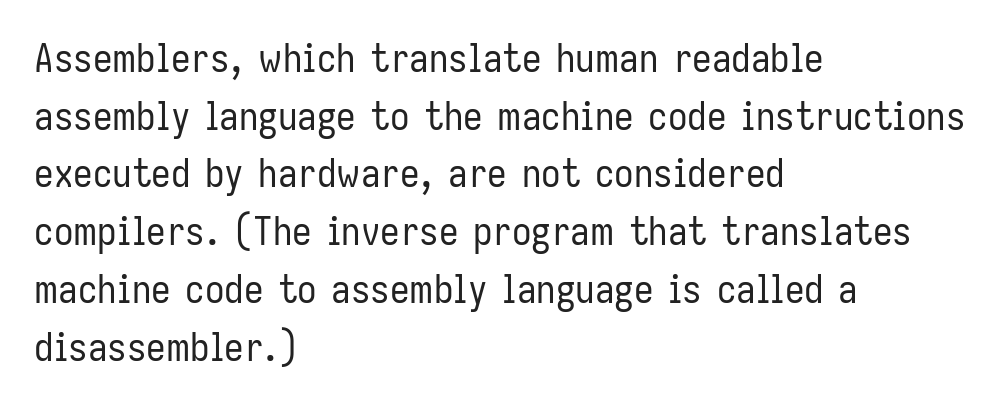
In terms of leading, this rendering sits right in the middle. Regarding serifs, this sample does without them. Character widths vary here, with narrow letters taking less room than wide ones. A typesetter would mark this as roman, not italic. Heaviness? Minimal to ordinary, like unemphasized prose. The glyphs are unaccompanied by any horizontal stroke below them.
